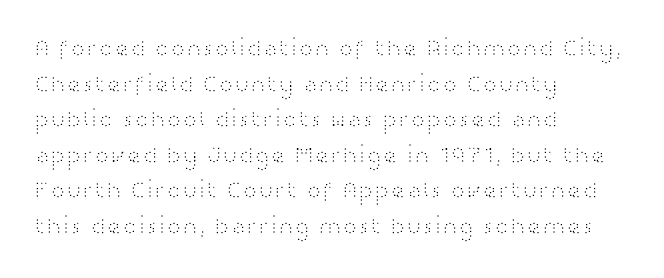
{"italic": "no", "bold": "no", "underline": "no", "align": "left", "line_spacing": "normal", "line_spacing_ratio": 1.48, "letter_spacing": "normal", "letter_spacing_em": 0.0, "glyph_px": 24}
